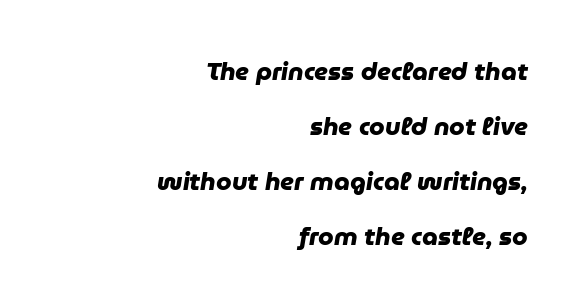
Q: Is the text bold? A: Yes.
Q: Is the text underlined? A: No.
Q: How is the paragraph aligned? A: Right-aligned.
Q: Is the spacing between letters normal or unusually wide? A: Normal.
Q: Is the spacing between lines tight, normal or loose? A: Loose.
